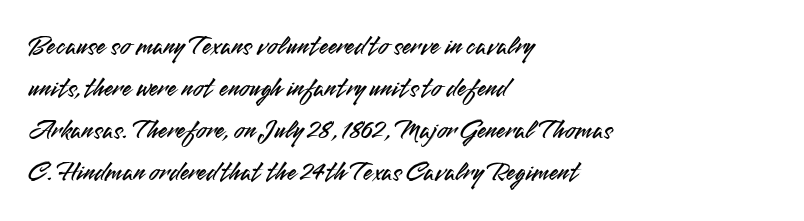
The image shows 27 px text type; set left-aligned, normal line spacing (1.55x), normal letter spacing, not underlined.
